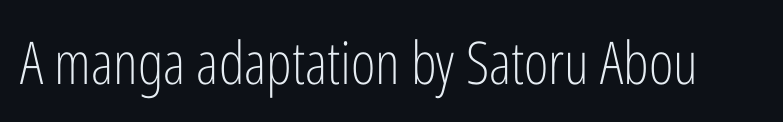
The image shows 59 px light, condensed sans-serif type, upright; set normal letter spacing, not underlined; low stroke contrast and a medium x-height.
